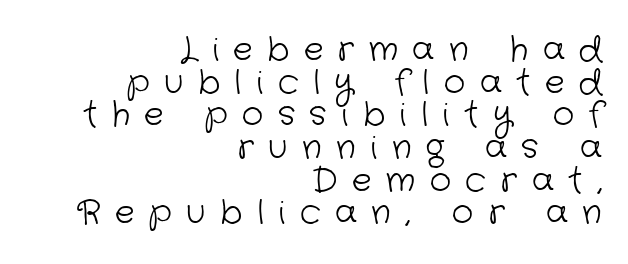
The image shows 33 px light sans-serif type; set right-aligned, tight line spacing (0.99x), unusually wide letter spacing (+0.44 em), not underlined; low stroke contrast and a medium x-height.
